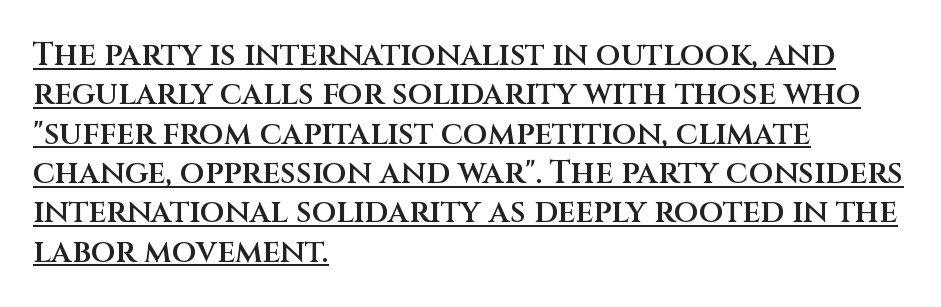
{"serif": "no", "italic": "no", "bold": "semi", "weight": "semibold", "width": "normal", "stroke_contrast": "medium", "x_height": "large", "monospaced": "no", "underline": "yes", "align": "left", "line_spacing_ratio": 1.23, "letter_spacing": "normal", "letter_spacing_em": 0.0, "glyph_px": 32}
